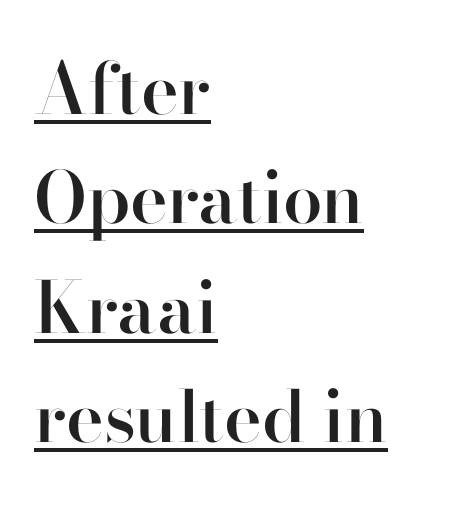
No italicization has been applied; the sample stays upright. A sans-serif font was chosen for this passage. A classic flush-left, rag-right setting is used for this passage. Here the glyphs are tracked normally, forming tight word shapes. Vertical spacing — default. Spacing verdict: proportional, widths tailored to each character.
